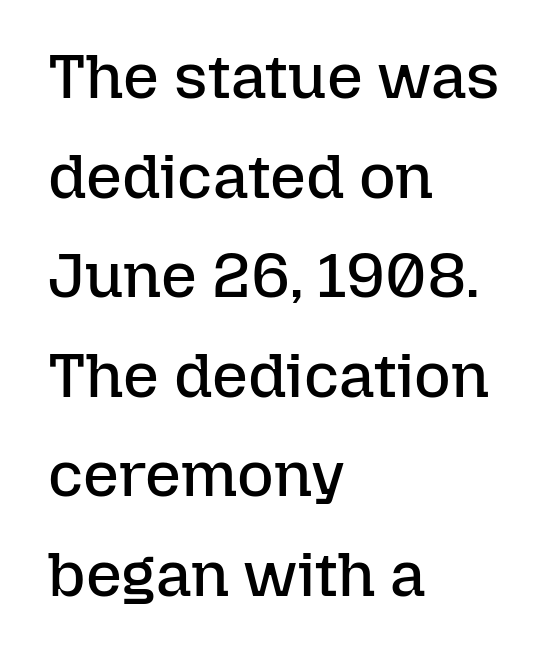
{"italic": "no", "bold": "no", "weight": "regular", "width": "normal", "stroke_contrast": "low", "x_height": "medium", "monospaced": "no", "underline": "no", "align": "left", "line_spacing": "normal", "line_spacing_ratio": 1.58, "letter_spacing": "normal", "letter_spacing_em": 0.0, "glyph_px": 63}
